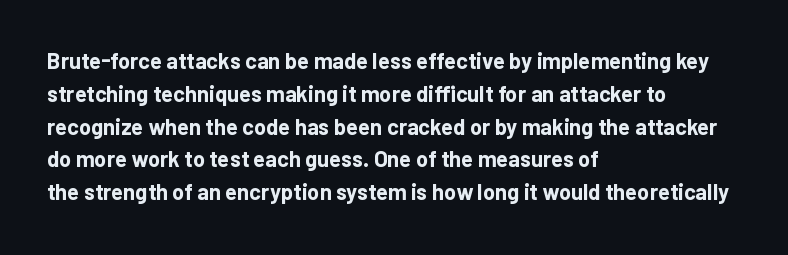
{"italic": "no", "bold": "yes", "underline": "no", "align": "left", "line_spacing": "normal", "line_spacing_ratio": 1.49, "letter_spacing": "normal", "letter_spacing_em": 0.0, "glyph_px": 22}
